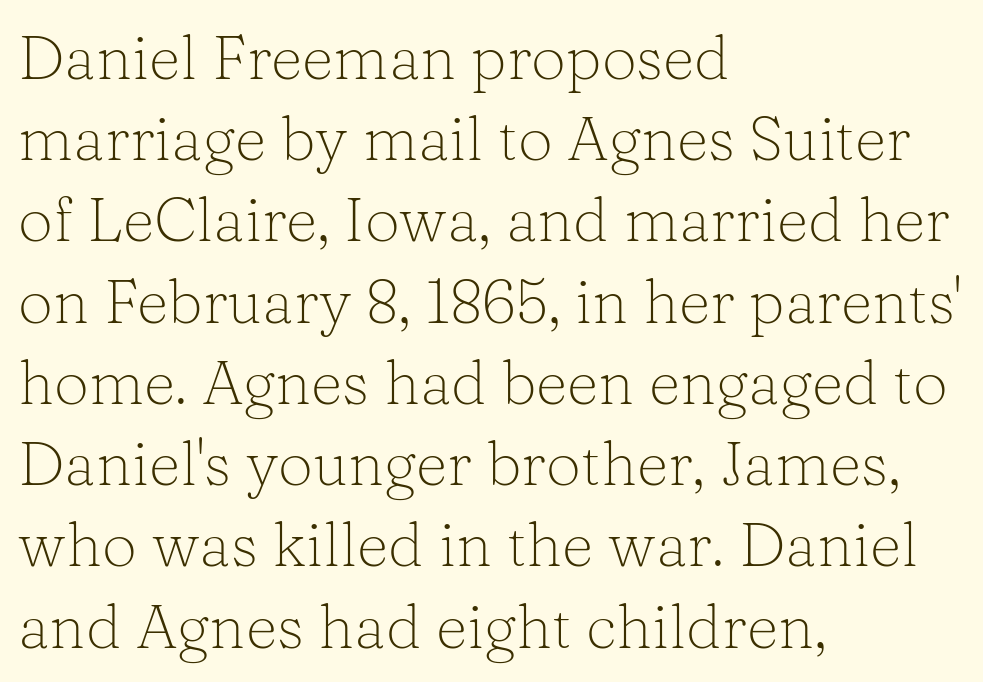
{"serif": "yes", "italic": "no", "bold": "no", "weight": "light", "width": "normal", "stroke_contrast": "low", "x_height": "medium", "monospaced": "no", "underline": "no", "align": "left", "line_spacing": "normal", "line_spacing_ratio": 1.31, "letter_spacing": "normal", "letter_spacing_em": 0.0, "glyph_px": 62}
